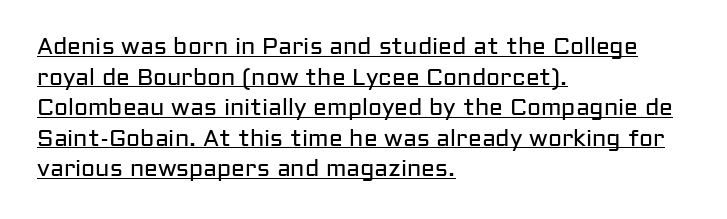
A typographer would call this underscored text. Evenly set lines give the paragraph a standard silhouette. Line starts are locked; line ends wander. Every character sits straight up, as roman type does.
